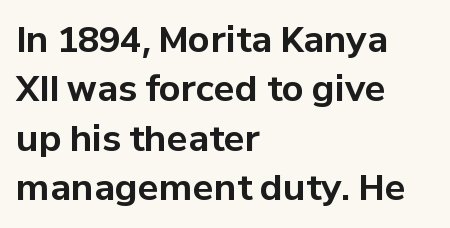
{"serif": "no", "italic": "no", "bold": "yes", "weight": "bold", "width": "normal", "stroke_contrast": "low", "x_height": "medium", "monospaced": "no", "underline": "no", "align": "left", "line_spacing": "normal", "line_spacing_ratio": 1.41, "letter_spacing": "normal", "letter_spacing_em": 0.0, "glyph_px": 35}
